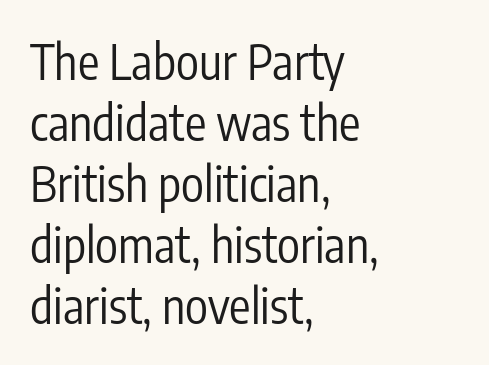
The image shows 48 px regular-weight, condensed sans-serif type, upright; set left-aligned, normal line spacing (1.27x), normal letter spacing, not underlined; low stroke contrast and a medium x-height.
